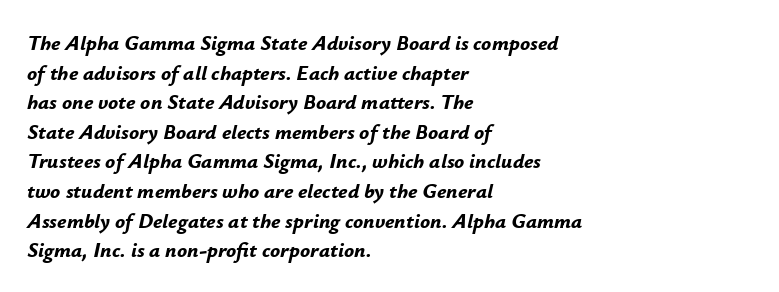
{"italic": "yes", "lean": "right", "slant_degrees": 12, "bold": "yes", "underline": "no", "align": "left", "line_spacing": "normal", "line_spacing_ratio": 1.41, "letter_spacing": "normal", "letter_spacing_em": 0.0, "glyph_px": 21}
